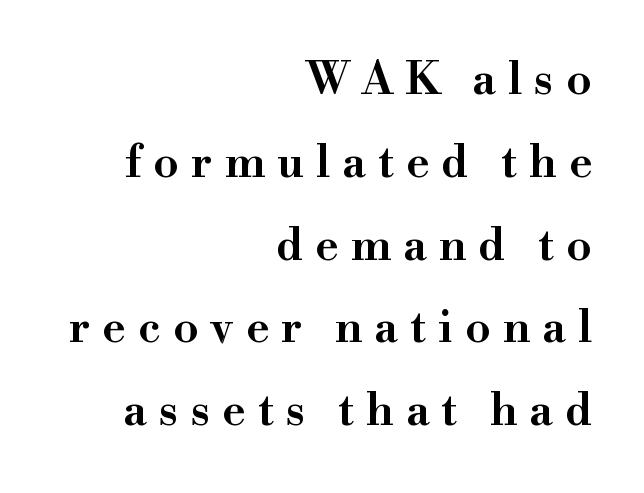
A semibold gives these letters moderate extra thickness, short of bold. The area under the type is left untouched. Unlike italic type, these characters show no tilt at all. To sum up the face: it has serifs. Each letter keeps its own natural width here, so spacing adapts to shape.
